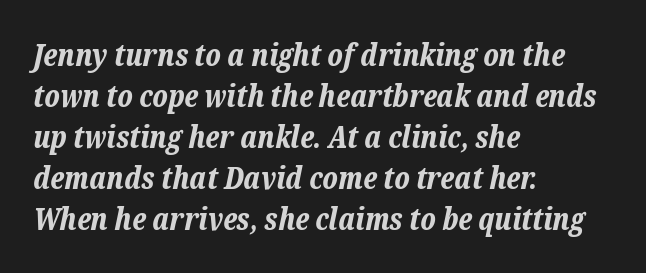
The image shows 30 px bold type, italic (leaning right); set left-aligned, normal line spacing (1.37x), normal letter spacing, not underlined; low stroke contrast and a medium x-height.
